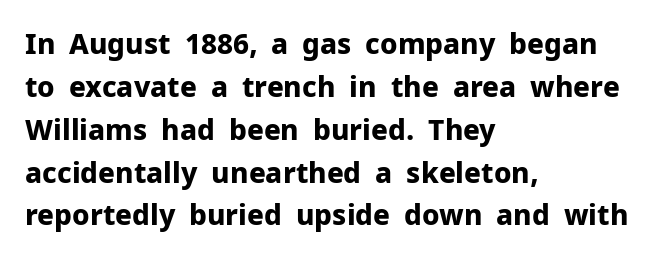
{"serif": "no", "italic": "no", "bold": "yes", "weight": "bold", "width": "normal", "stroke_contrast": "low", "x_height": "medium", "monospaced": "no", "underline": "no", "align": "left", "line_spacing": "normal", "line_spacing_ratio": 1.53, "letter_spacing": "normal", "letter_spacing_em": 0.0, "glyph_px": 28}
